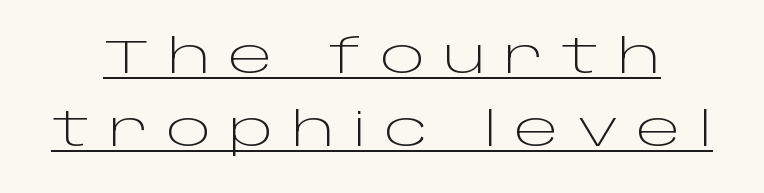
The image shows 48 px light, wide sans-serif type, upright; set normal line spacing (1.53x), unusually wide letter spacing (+0.36 em), underlined; low stroke contrast and a large x-height.
